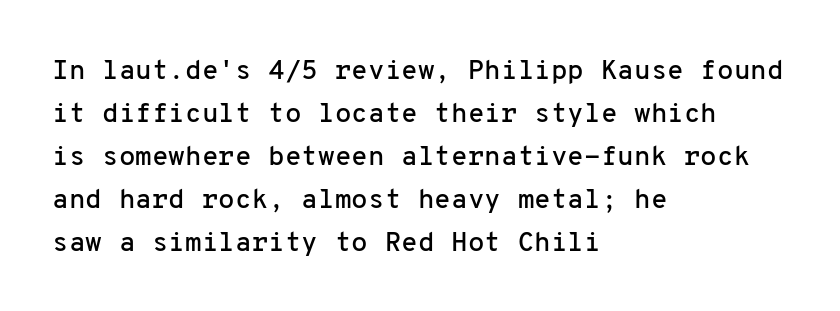
Notice how descenders clear the ascenders below comfortably — that's standard leading. Rendered with straight, roman letterforms. These lines keep a tight, regular rhythm from letter to letter. Only glyphs here, with clear space below each row. Line beginnings align vertically; line endings do not.
